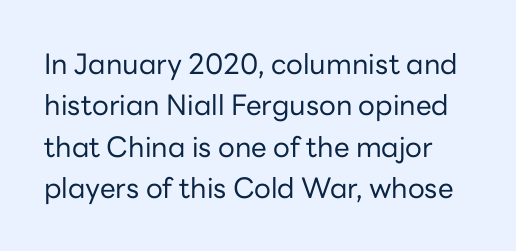
The image shows 28 px regular-weight sans-serif type, upright; set normal line spacing (1.48x), normal letter spacing, not underlined; low stroke contrast and a medium x-height.
